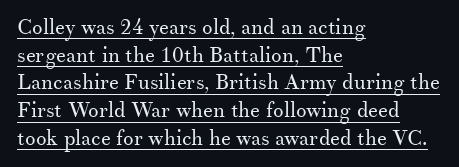
{"italic": "no", "bold": "no", "underline": "yes", "align": "left", "line_spacing": "normal", "line_spacing_ratio": 1.32, "letter_spacing": "normal", "letter_spacing_em": 0.0, "glyph_px": 21}
